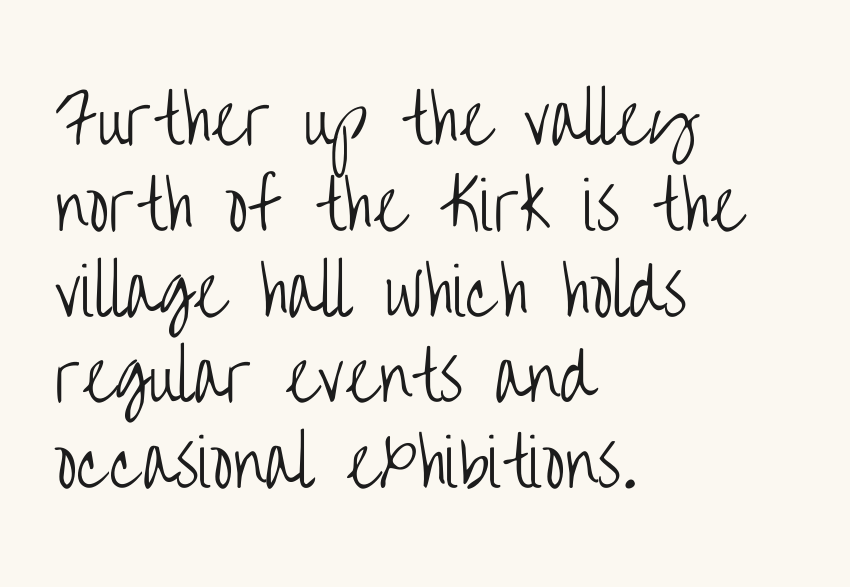
Q: Is the text bold? A: No.
Q: Is the text italic (slanted)? A: No, it is upright.
Q: Is the typeface a serif or a sans-serif typeface? A: Sans-serif.
Q: Is the text underlined? A: No.
Q: How is the paragraph aligned? A: Left-aligned.
Q: Is the spacing between letters normal or unusually wide? A: Normal.
Q: Is the spacing between lines tight, normal or loose? A: Normal.
Q: Width (condensed, normal, or wide)? A: Condensed.
Q: Stroke contrast? A: Low.
Q: x-height? A: Large.
Q: Monospaced? A: No.
